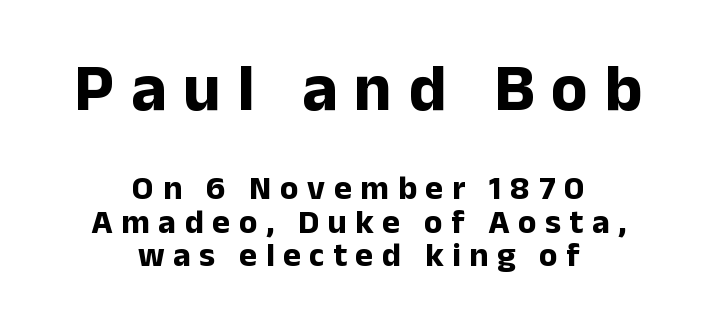
Is this a sans? Yes — the strokes have no serifs. The lines in this sample share a center point and differ in where they start and stop. The passage shown is not underscored anywhere. This sample trades vertical openness for compactness between lines. Is this a fixed-width face? No — the glyphs have proportional, varying widths. You can tell it's not italic because the verticals are truly vertical.
